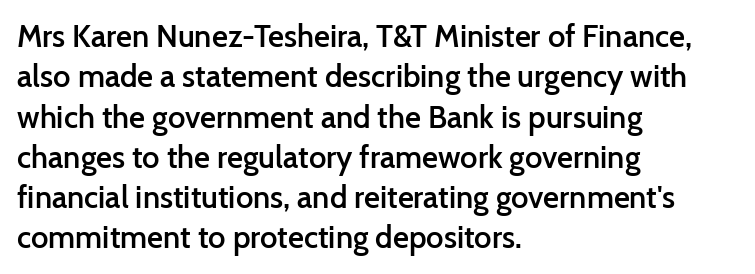
{"serif": "no", "italic": "no", "bold": "semi", "weight": "semibold", "width": "normal", "stroke_contrast": "low", "x_height": "medium", "monospaced": "no", "underline": "no", "align": "left", "line_spacing": "normal", "line_spacing_ratio": 1.3, "letter_spacing": "normal", "letter_spacing_em": 0.0, "glyph_px": 31}
